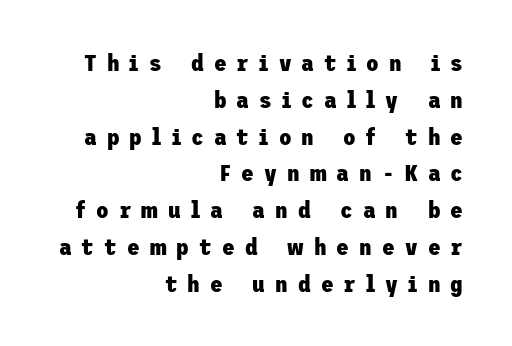
Teacher's note: observe the even right margin — that is flush-right alignment. Each word looks stretched out because of the extra space between its letters. The rendering uses a bold face; every stroke is thick and dark. The space directly below the letters is spotless. Italic? Not at all — the glyphs are vertical. The line-height multiplier appears to be the usual default.
